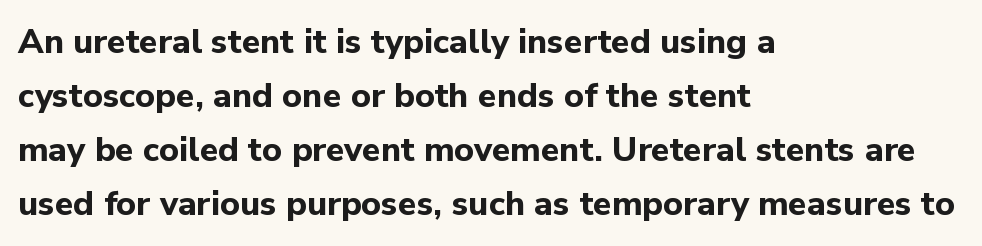
Q: Is the text bold? A: Yes.
Q: Is the text italic (slanted)? A: No, it is upright.
Q: Is the typeface a serif or a sans-serif typeface? A: Sans-serif.
Q: Is the text underlined? A: No.
Q: How is the paragraph aligned? A: Left-aligned.
Q: Is the spacing between letters normal or unusually wide? A: Normal.
Q: Is the spacing between lines tight, normal or loose? A: Normal.
Q: Width (condensed, normal, or wide)? A: Normal.
Q: Stroke contrast? A: Low.
Q: x-height? A: Medium.
Q: Monospaced? A: No.
